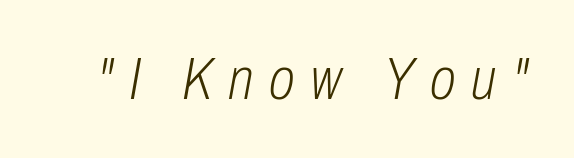
The cut favours lightness, reaching ordinary text weight at its darkest. Think of a printed novel: that variable character pitch is what you see here. Honestly, there is no underline to notice here at all. Looking at the ascenders, they clearly lean.
